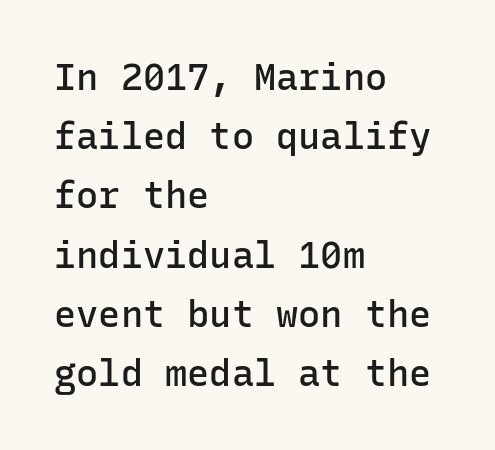
Q: Is the text bold? A: Semi-bold.
Q: Is the text italic (slanted)? A: No, it is upright.
Q: Is the typeface a serif or a sans-serif typeface? A: Sans-serif.
Q: Is the text underlined? A: No.
Q: How is the paragraph aligned? A: Left-aligned.
Q: Is the spacing between letters normal or unusually wide? A: Normal.
Q: Is the spacing between lines tight, normal or loose? A: Normal.
Q: Width (condensed, normal, or wide)? A: Normal.
Q: Stroke contrast? A: Low.
Q: x-height? A: Medium.
Q: Monospaced? A: Yes.
